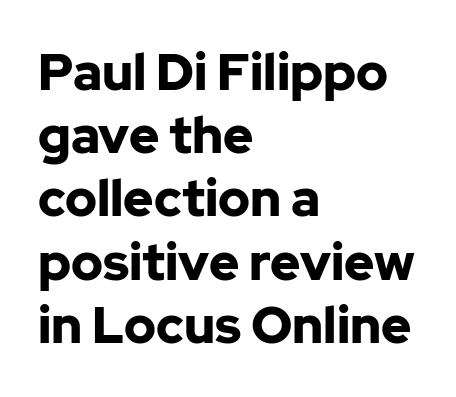
The image shows 51 px bold sans-serif type, upright; set left-aligned, line spacing 1.24x, normal letter spacing, not underlined; low stroke contrast and a medium x-height.
